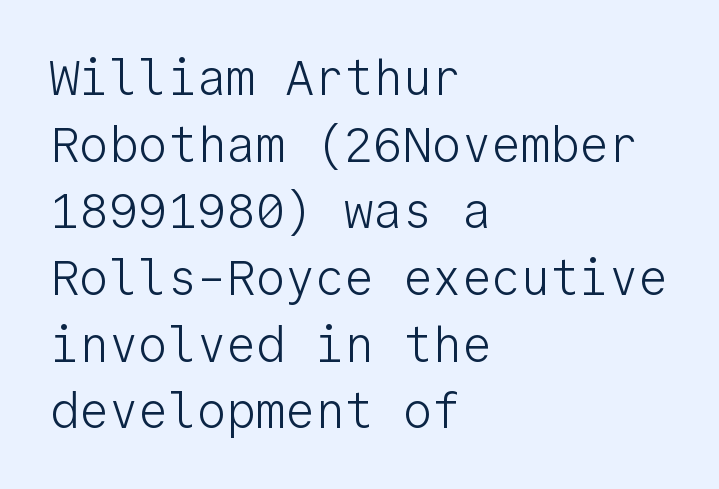
{"serif": "no", "italic": "no", "bold": "no", "weight": "light", "width": "normal", "stroke_contrast": "low", "x_height": "medium", "monospaced": "yes", "underline": "no", "align": "left", "line_spacing": "normal", "line_spacing_ratio": 1.36, "letter_spacing": "normal", "letter_spacing_em": 0.0, "glyph_px": 49}
